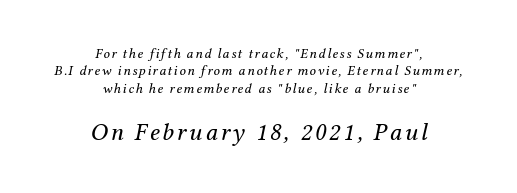
No extra ink here — the face is not bold. The second block has been scaled up relative to the first. The setting favours the middle, as headings and verse often do. Style check: oblique.
